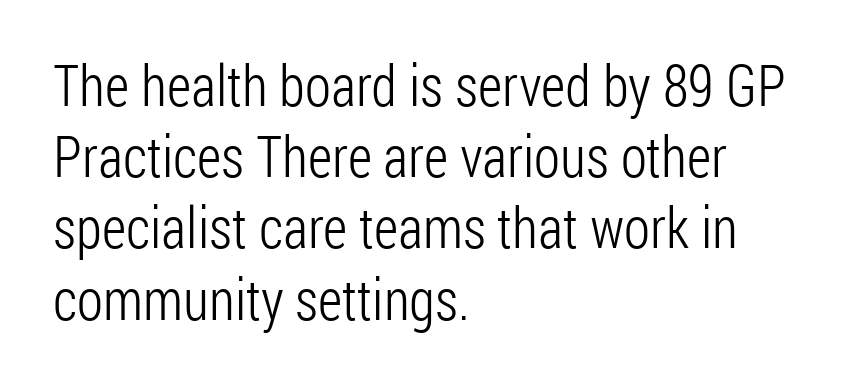
The image shows 57 px light, condensed sans-serif type, upright; set left-aligned, normal line spacing (1.25x), normal letter spacing, not underlined; low stroke contrast and a medium x-height.
